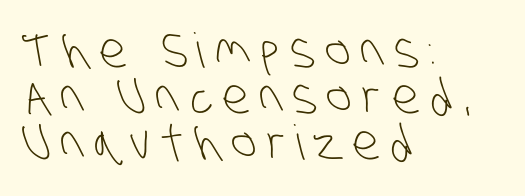
Q: Is the text bold? A: No.
Q: Is the typeface a serif or a sans-serif typeface? A: Sans-serif.
Q: Is the text underlined? A: No.
Q: How is the paragraph aligned? A: Left-aligned.
Q: Is the spacing between letters normal or unusually wide? A: Unusually wide.
Q: Is the spacing between lines tight, normal or loose? A: Tight.
Q: Width (condensed, normal, or wide)? A: Condensed.
Q: Stroke contrast? A: Low.
Q: x-height? A: Large.
Q: Monospaced? A: No.
